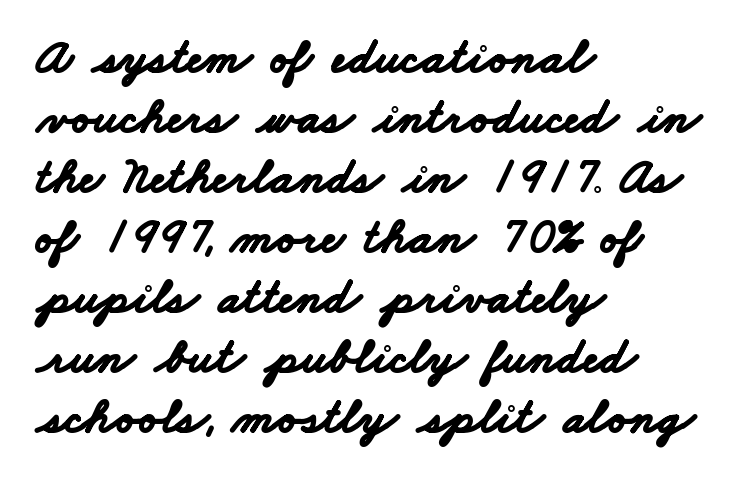
The letters advance in unequal steps, a hallmark of proportional type. Bare-footed words on every line. These lines keep a tight, regular rhythm from letter to letter. The glyphs have the mass of a bold cut.
